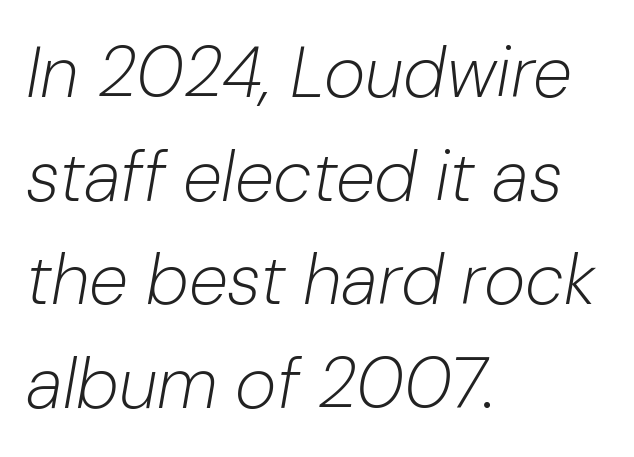
The image shows 71 px light type, italic (leaning right); set left-aligned, normal line spacing (1.46x), normal letter spacing, not underlined; low stroke contrast and a medium x-height.
